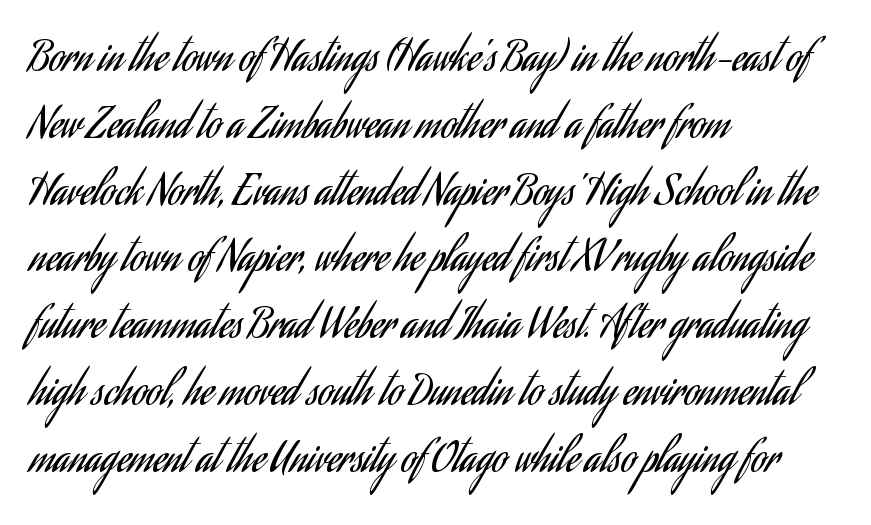
{"serif": "no", "bold": "no", "weight": "regular", "width": "condensed", "stroke_contrast": "low", "x_height": "small", "monospaced": "no", "underline": "no", "align": "left", "line_spacing": "normal", "line_spacing_ratio": 1.59, "letter_spacing": "normal", "letter_spacing_em": 0.0, "glyph_px": 42}
